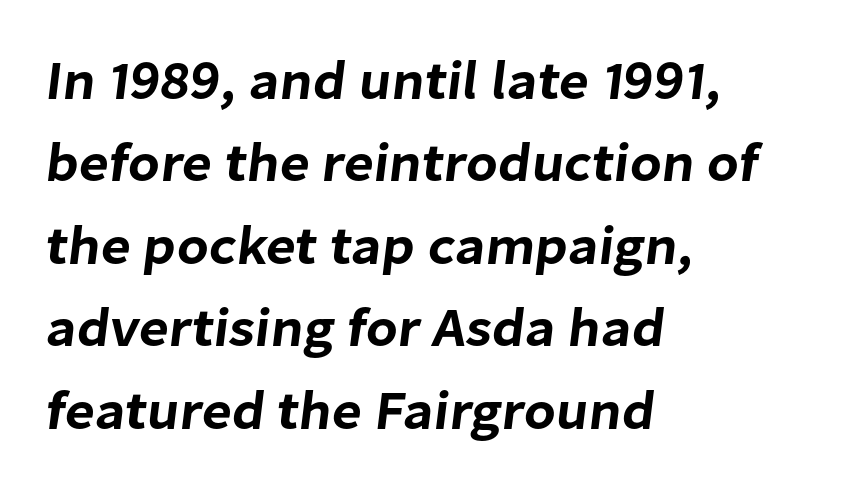
Q: Is the typeface a serif or a sans-serif typeface? A: Sans-serif.
Q: Is the text underlined? A: No.
Q: How is the paragraph aligned? A: Left-aligned.
Q: Is the spacing between letters normal or unusually wide? A: Normal.
Q: Is the spacing between lines tight, normal or loose? A: Normal.
Q: Width (condensed, normal, or wide)? A: Normal.
Q: Stroke contrast? A: Low.
Q: x-height? A: Medium.
Q: Monospaced? A: No.
